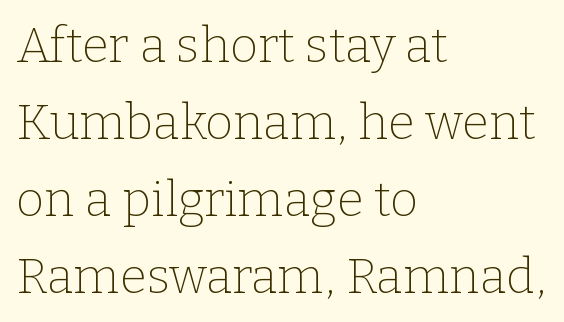
{"serif": "yes", "italic": "no", "bold": "no", "weight": "thin", "width": "normal", "stroke_contrast": "low", "x_height": "medium", "monospaced": "no", "underline": "no", "align": "left", "line_spacing": "normal", "line_spacing_ratio": 1.57, "letter_spacing": "normal", "letter_spacing_em": 0.0, "glyph_px": 49}
